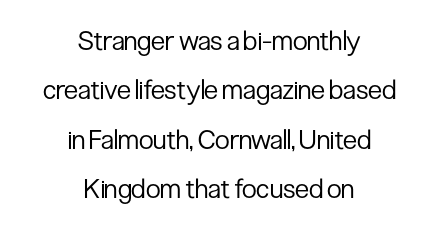
Q: Is the text bold? A: No.
Q: Is the text italic (slanted)? A: No, it is upright.
Q: Is the text underlined? A: No.
Q: How is the paragraph aligned? A: Centered.
Q: Is the spacing between letters normal or unusually wide? A: Normal.
